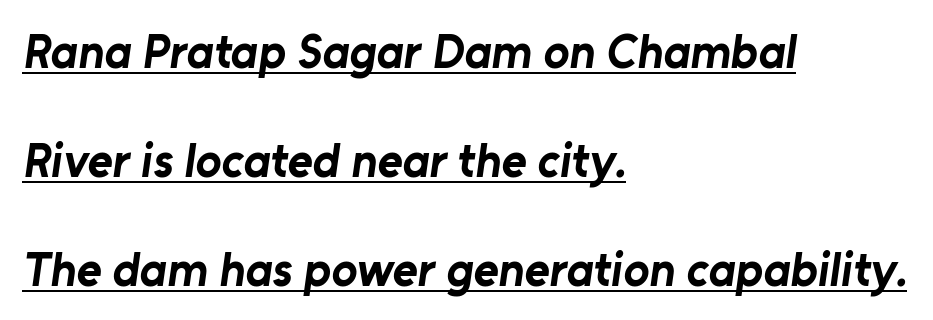
{"serif": "no", "bold": "yes", "weight": "bold", "width": "normal", "stroke_contrast": "low", "x_height": "medium", "monospaced": "no", "underline": "yes", "align": "left", "line_spacing": "loose", "line_spacing_ratio": 2.27, "letter_spacing": "normal", "letter_spacing_em": 0.0, "glyph_px": 48}
